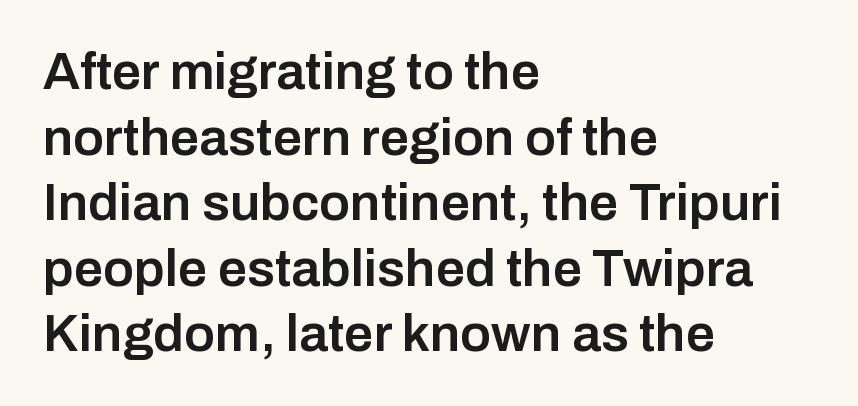
{"serif": "no", "italic": "no", "bold": "semi", "weight": "semibold", "width": "normal", "stroke_contrast": "low", "x_height": "medium", "monospaced": "no", "underline": "no", "align": "left", "line_spacing": "normal", "line_spacing_ratio": 1.26, "letter_spacing": "normal", "letter_spacing_em": 0.0, "glyph_px": 52}
